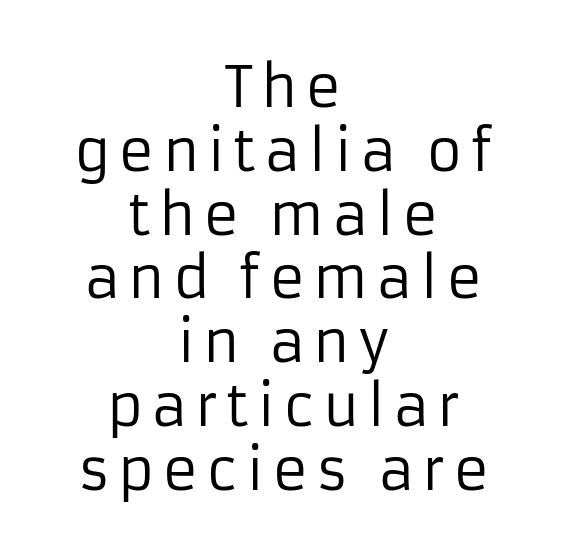
{"serif": "no", "italic": "no", "bold": "no", "weight": "regular", "width": "normal", "stroke_contrast": "low", "x_height": "medium", "monospaced": "no", "underline": "no", "align": "center", "line_spacing_ratio": 1.16, "glyph_px": 55}
